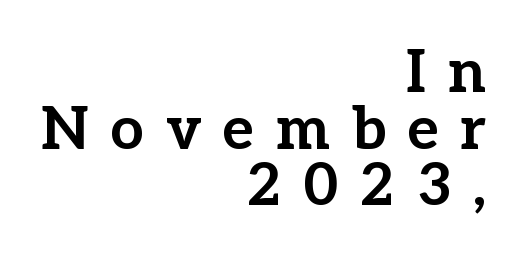
The image shows 59 px bold serif type, upright; set right-aligned, tight line spacing (0.96x), unusually wide letter spacing (+0.37 em), not underlined; low stroke contrast and a medium x-height.
